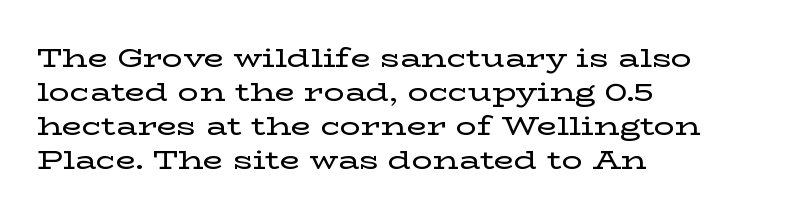
The image shows 26 px text type, upright; set left-aligned, normal line spacing (1.31x), normal letter spacing, not underlined.
